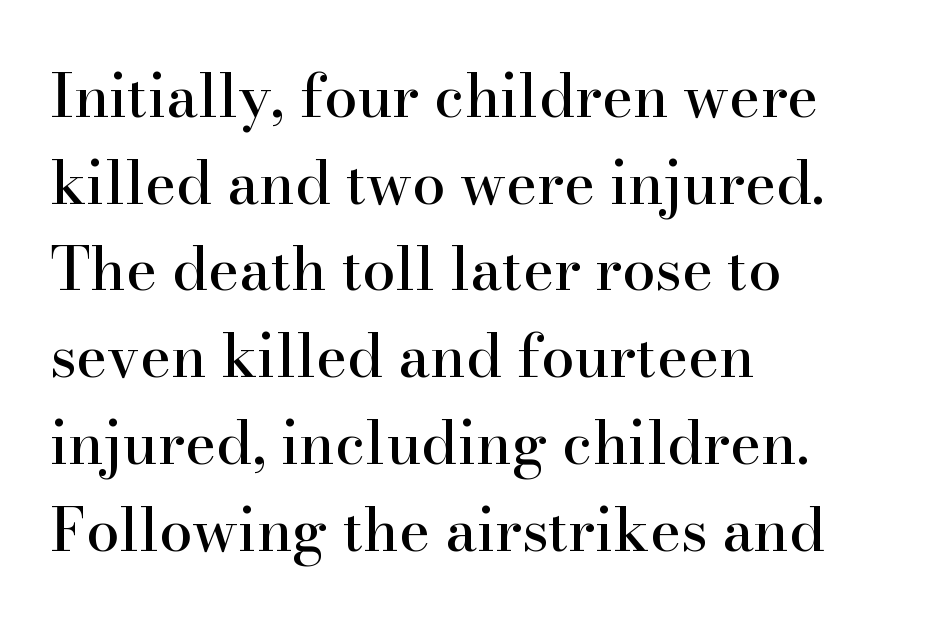
The image shows 59 px serif type, upright; set left-aligned, normal line spacing (1.47x), normal letter spacing, not underlined; high stroke contrast and a small x-height.
